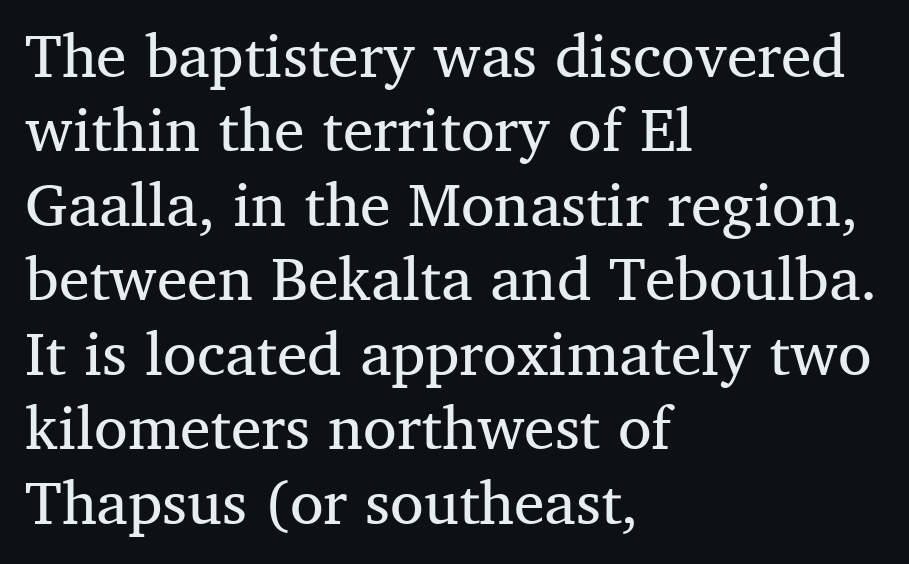
The image shows 61 px regular-weight serif type, upright; set left-aligned, line spacing 1.22x, normal letter spacing, not underlined; medium stroke contrast and a medium x-height.
